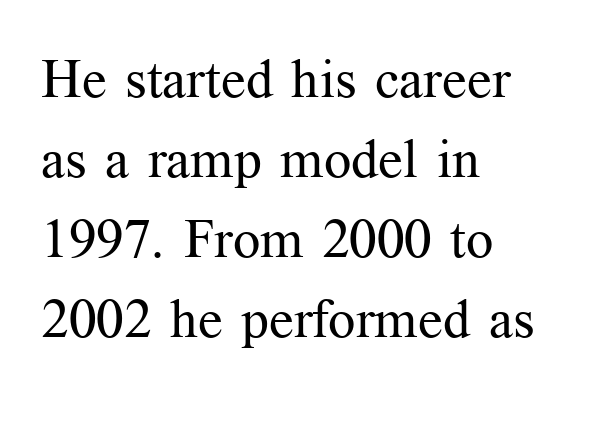
Q: Is the text bold? A: No.
Q: Is the text italic (slanted)? A: No, it is upright.
Q: Is the typeface a serif or a sans-serif typeface? A: Serif.
Q: Is the text underlined? A: No.
Q: How is the paragraph aligned? A: Left-aligned.
Q: Is the spacing between letters normal or unusually wide? A: Normal.
Q: Is the spacing between lines tight, normal or loose? A: Normal.
Q: Width (condensed, normal, or wide)? A: Normal.
Q: Stroke contrast? A: Medium.
Q: x-height? A: Medium.
Q: Monospaced? A: No.
